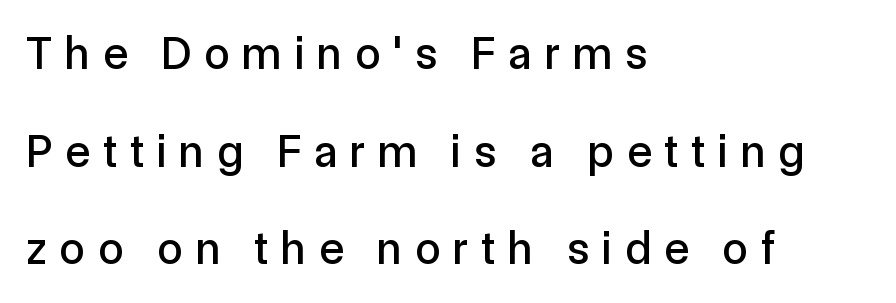
The image shows 46 px sans-serif type, upright; set left-aligned, loose line spacing (2.12x), unusually wide letter spacing (+0.28 em), not underlined; a medium x-height.
